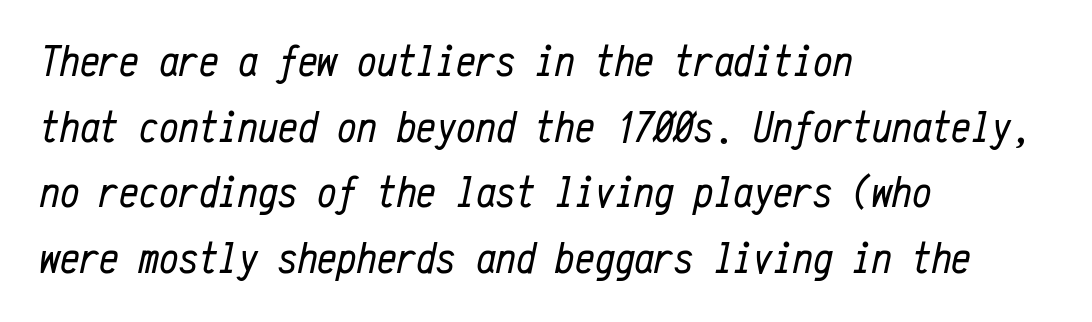
The image shows 44 px regular-weight, condensed type, italic (leaning right), monospaced; set left-aligned, normal line spacing (1.49x), normal letter spacing, not underlined; low stroke contrast and a medium x-height.
